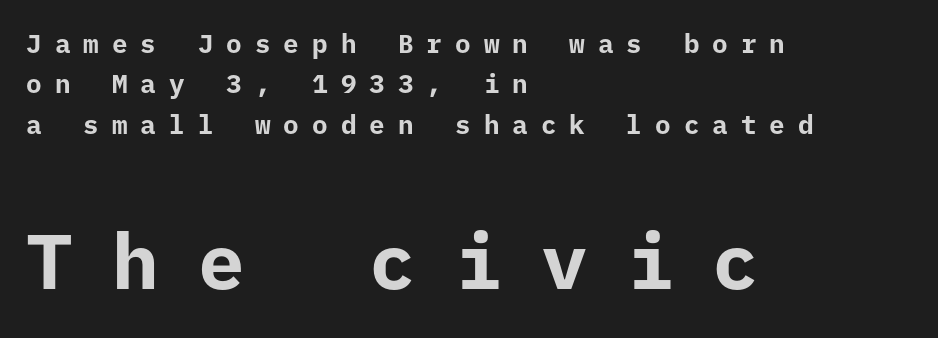
{"serif": "no", "italic": "no", "bold": "yes", "weight": "bold", "width": "normal", "stroke_contrast": "low", "x_height": "medium", "monospaced": "yes", "underline": "no", "align": "left", "line_spacing": "normal", "line_spacing_ratio": 1.55, "letter_spacing": "wide", "letter_spacing_em": 0.5, "larger_block": "second", "size_ratio": 3.0, "glyph_px": 78}
